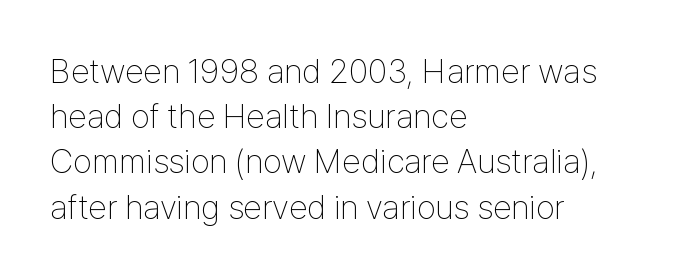
Q: Is the text bold? A: No.
Q: Is the text italic (slanted)? A: No, it is upright.
Q: Is the typeface a serif or a sans-serif typeface? A: Sans-serif.
Q: Is the text underlined? A: No.
Q: How is the paragraph aligned? A: Left-aligned.
Q: Is the spacing between letters normal or unusually wide? A: Normal.
Q: Is the spacing between lines tight, normal or loose? A: Normal.
Q: Width (condensed, normal, or wide)? A: Condensed.
Q: Stroke contrast? A: Low.
Q: x-height? A: Medium.
Q: Monospaced? A: No.
